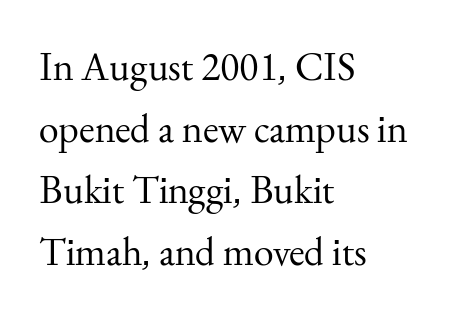
{"serif": "yes", "italic": "no", "bold": "no", "weight": "regular", "width": "normal", "stroke_contrast": "medium", "x_height": "small", "monospaced": "no", "underline": "no", "align": "left", "line_spacing": "normal", "line_spacing_ratio": 1.54, "letter_spacing": "normal", "letter_spacing_em": 0.0, "glyph_px": 40}
